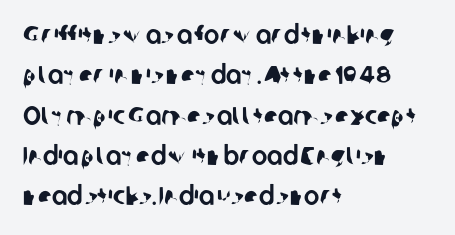
The image shows 26 px text type; set left-aligned, normal line spacing (1.55x), normal letter spacing, not underlined.
